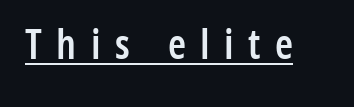
The image shows 41 px semibold, condensed sans-serif type, upright; set unusually wide letter spacing (+0.35 em), underlined; low stroke contrast and a medium x-height.
